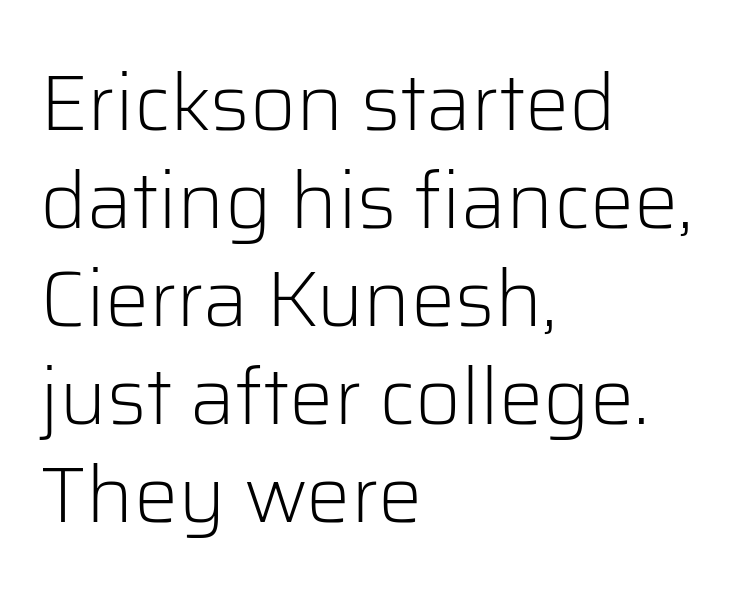
The strip under each line holds only bare page. The paragraph has a hard left edge and a soft right edge. Font category for this specimen: sans-serif. Words appear dense and cohesive because spacing is normal.
